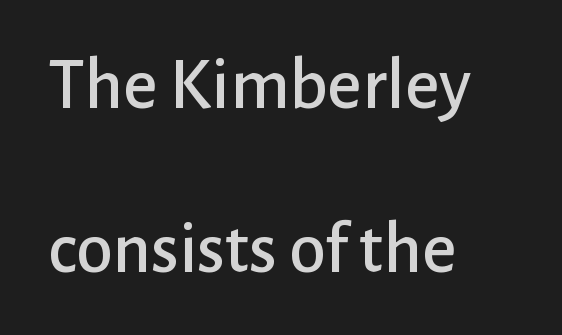
The image shows 74 px sans-serif type, upright; set left-aligned, loose line spacing (2.21x), normal letter spacing, not underlined; low stroke contrast and a medium x-height.
